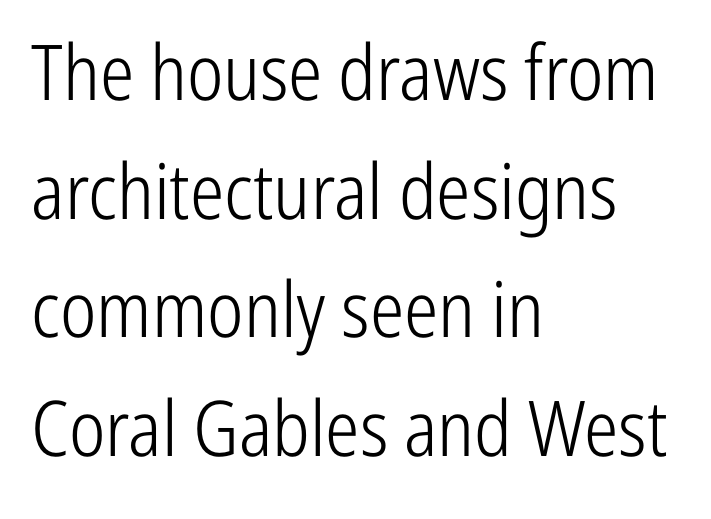
Vertically, the passage feels balanced, rows spaced as you'd expect. If you drew a line through each stem, it would be perfectly vertical. Counters stay open thanks to moderate or lighter strokes. Proportional: the letters do not fall into vertical columns. If you drew a ruler down the left edge, every line would touch it. The letters sit at their default tracking, neither squeezed nor spread.
